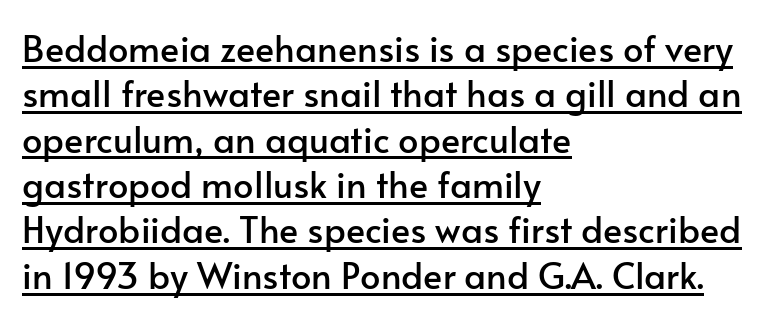
The paragraph shown leans on its left margin. Nobody touched the tracking dial on this one. Does the leading feel generous? No, just average. A typesetter would call this proportional, since set widths differ per character. Vertical strokes here are truly vertical. The glyphs are accompanied by a horizontal stroke just below them.
